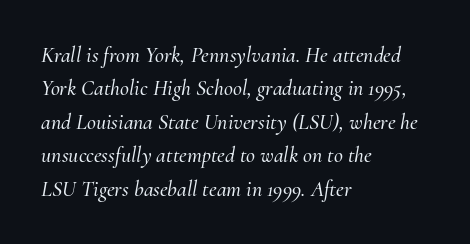
{"italic": "yes", "lean": "right", "slant_degrees": 10, "underline": "no", "align": "left", "line_spacing": "normal", "line_spacing_ratio": 1.52, "letter_spacing": "normal", "letter_spacing_em": 0.0, "glyph_px": 22}
